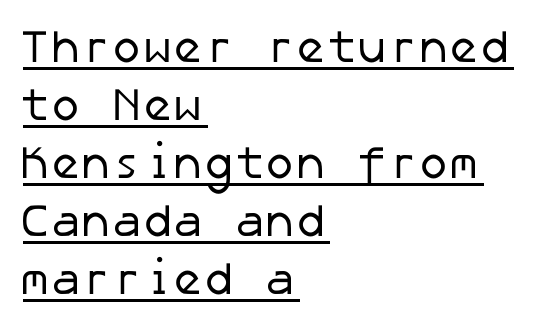
Typographically, this falls in the sans-serif category. Somebody hit Ctrl+U on this one — the words are underlined. Leftover space on each line is placed entirely after the last word. Is the type heavy? It reads as light-to-regular instead.
